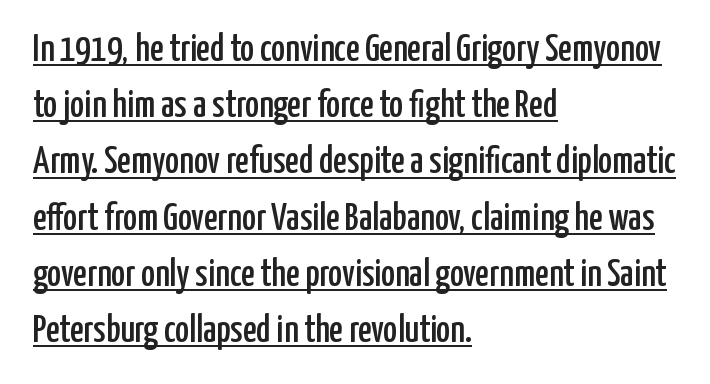
Q: Is the text italic (slanted)? A: No, it is upright.
Q: Is the typeface a serif or a sans-serif typeface? A: Sans-serif.
Q: Is the text underlined? A: Yes.
Q: How is the paragraph aligned? A: Left-aligned.
Q: Is the spacing between letters normal or unusually wide? A: Normal.
Q: Is the spacing between lines tight, normal or loose? A: Normal.
Q: Width (condensed, normal, or wide)? A: Condensed.
Q: Stroke contrast? A: Low.
Q: x-height? A: Medium.
Q: Monospaced? A: No.
